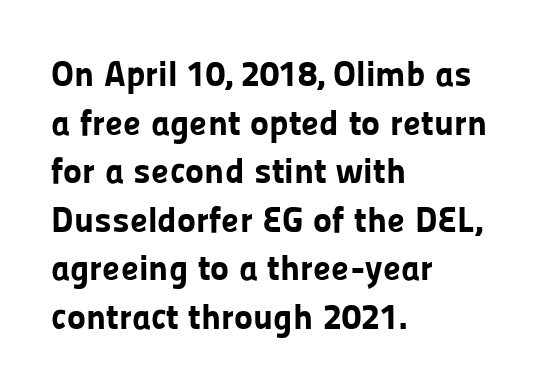
The rendering uses a bold face; every stroke is thick and dark. The passage shown is typed in a proportional face where columns would drift. The axis of the letterforms is exactly vertical. If you measured baseline to baseline, you'd find a middling distance. Reading down the block, your eye returns to a fixed left position each line.
